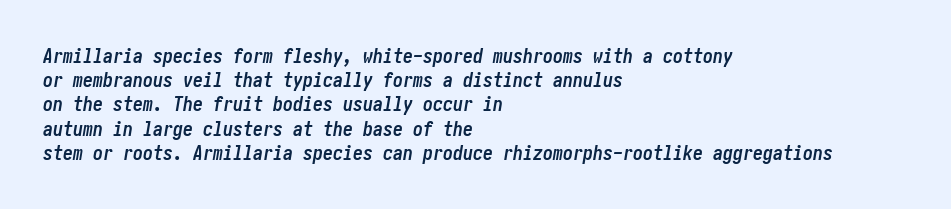
{"italic": "yes", "lean": "right", "slant_degrees": 10, "bold": "yes", "underline": "no", "align": "left", "line_spacing_ratio": 1.21, "letter_spacing": "normal", "letter_spacing_em": 0.0, "glyph_px": 20}
